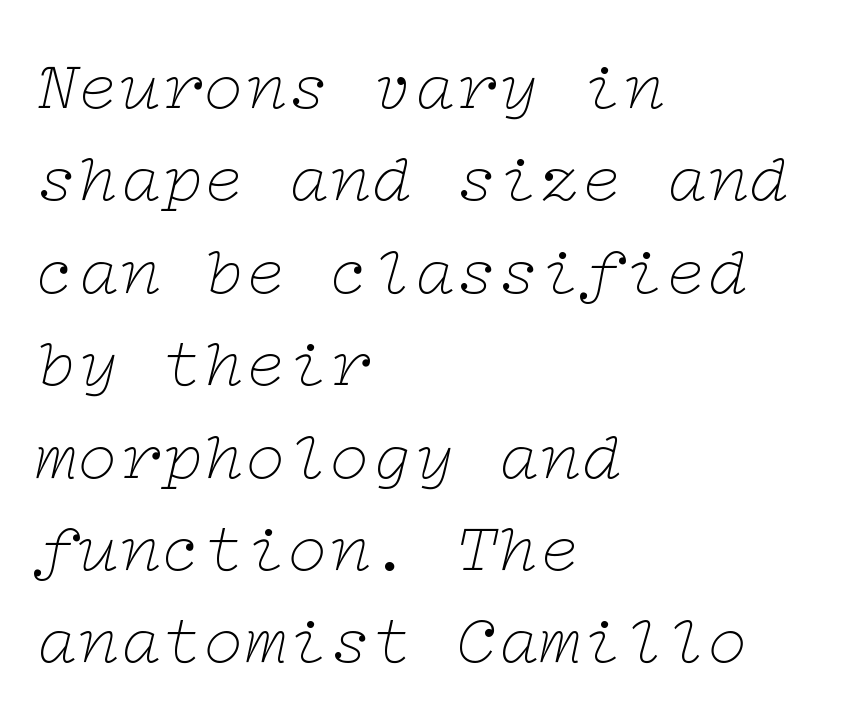
Rule under the text: the space is simply empty. Is there much room between lines? A standard amount, neither cramped nor airy. Characters follow at the spacing the type designer built in. A quiet, ordinary-to-light weight characterises the typeface. Teacher's note: observe the even left margin — that is flush-left alignment. The typography opts for an oblique posture over an upright one.
